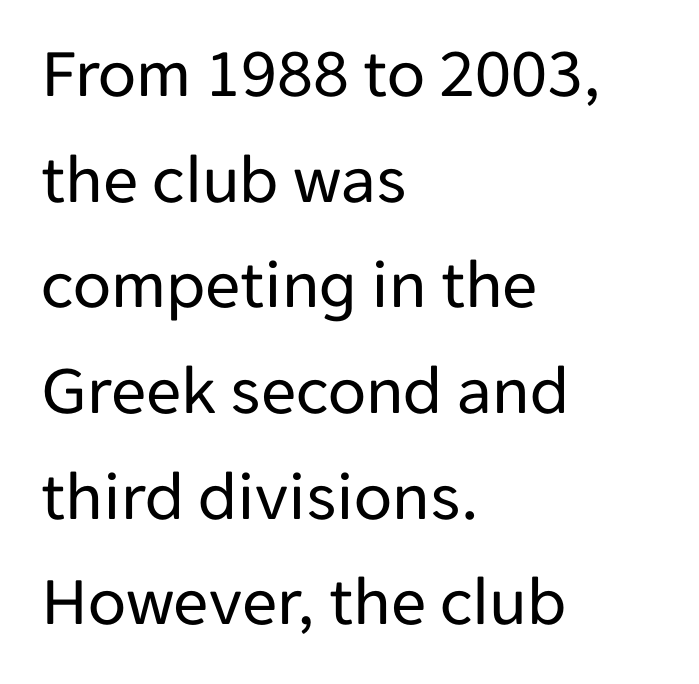
The image shows 70 px regular-weight sans-serif type, upright; set left-aligned, normal line spacing (1.51x), normal letter spacing, not underlined; low stroke contrast and a medium x-height.
